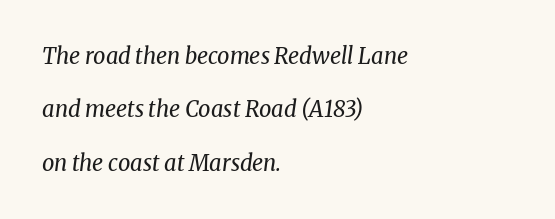
The image shows 22 px text type, italic (leaning right); set left-aligned, loose line spacing (2.43x), normal letter spacing, not underlined.
